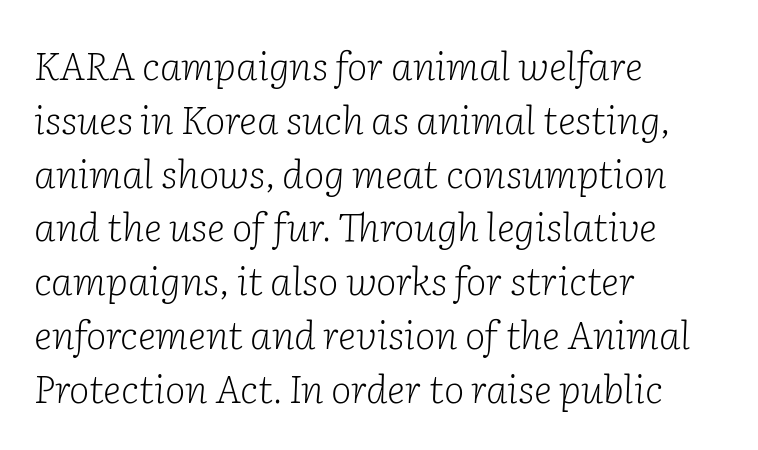
{"serif": "yes", "italic": "yes", "lean": "right", "slant_degrees": 2, "bold": "no", "weight": "light", "width": "normal", "stroke_contrast": "low", "x_height": "medium", "monospaced": "no", "underline": "no", "align": "left", "line_spacing": "normal", "line_spacing_ratio": 1.38, "letter_spacing": "normal", "letter_spacing_em": 0.0, "glyph_px": 39}
